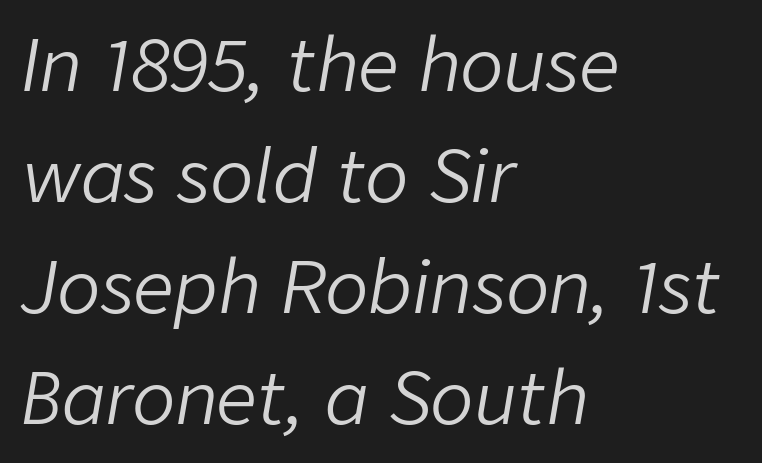
Q: Is the text bold? A: No.
Q: Is the text italic (slanted)? A: Yes, it leans right by about 9 degrees.
Q: Is the text underlined? A: No.
Q: How is the paragraph aligned? A: Left-aligned.
Q: Is the spacing between letters normal or unusually wide? A: Normal.
Q: Is the spacing between lines tight, normal or loose? A: Normal.
Q: Width (condensed, normal, or wide)? A: Normal.
Q: Stroke contrast? A: Low.
Q: x-height? A: Medium.
Q: Monospaced? A: No.
